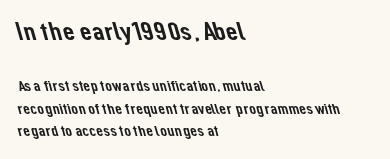
Q: Is the text underlined? A: No.
Q: How is the paragraph aligned? A: Left-aligned.
Q: Is the spacing between letters normal or unusually wide? A: Normal.
Q: Is the spacing between lines tight, normal or loose? A: Normal.
Q: Which block of text is set in a larger size, the first (top) or the second (bottom)? A: The first (top) one.
